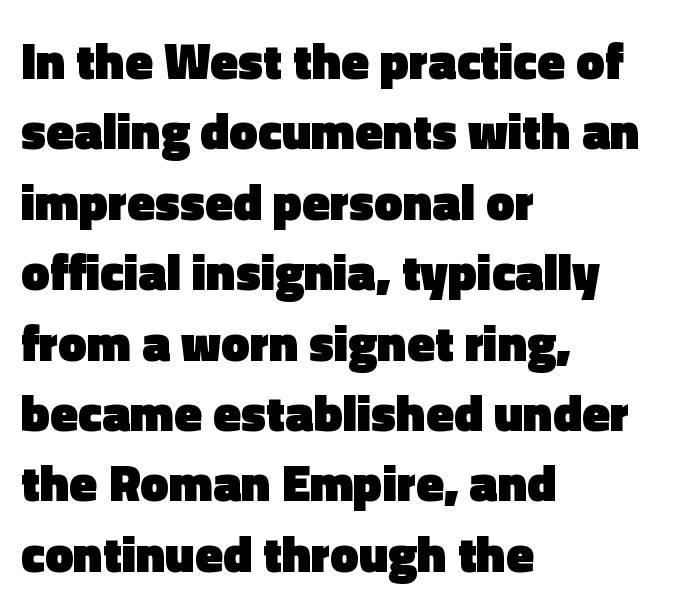
The image shows 51 px heavy sans-serif type, upright; set left-aligned, normal line spacing (1.38x), normal letter spacing, not underlined; a medium x-height.
